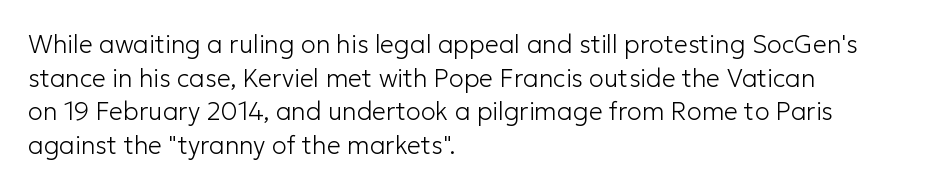
{"italic": "no", "bold": "no", "underline": "no", "align": "left", "line_spacing": "normal", "line_spacing_ratio": 1.35, "letter_spacing": "normal", "letter_spacing_em": 0.0, "glyph_px": 25}
